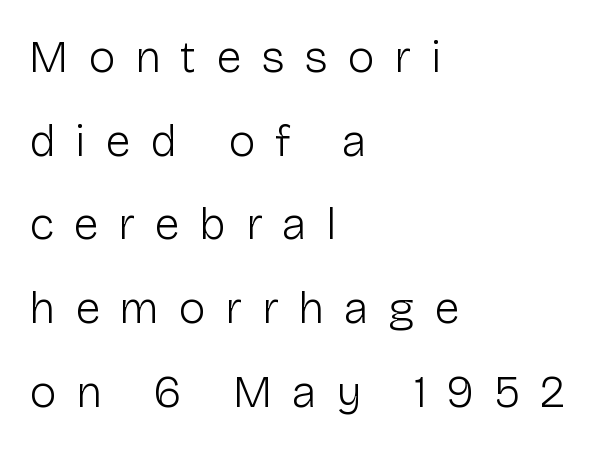
Q: Is the text bold? A: No.
Q: Is the text italic (slanted)? A: No, it is upright.
Q: Is the typeface a serif or a sans-serif typeface? A: Sans-serif.
Q: Is the text underlined? A: No.
Q: How is the paragraph aligned? A: Left-aligned.
Q: Is the spacing between letters normal or unusually wide? A: Unusually wide.
Q: Width (condensed, normal, or wide)? A: Normal.
Q: Stroke contrast? A: Low.
Q: x-height? A: Medium.
Q: Monospaced? A: No.
